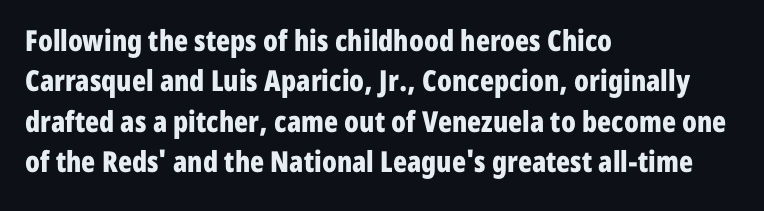
Plain, unruled lines of type. The face used here is proportionally spaced, like ordinary book or web type. Nobody touched the tracking dial on this one. Quick note: interline space is typical. The letters are bold, with thick, heavy strokes.
